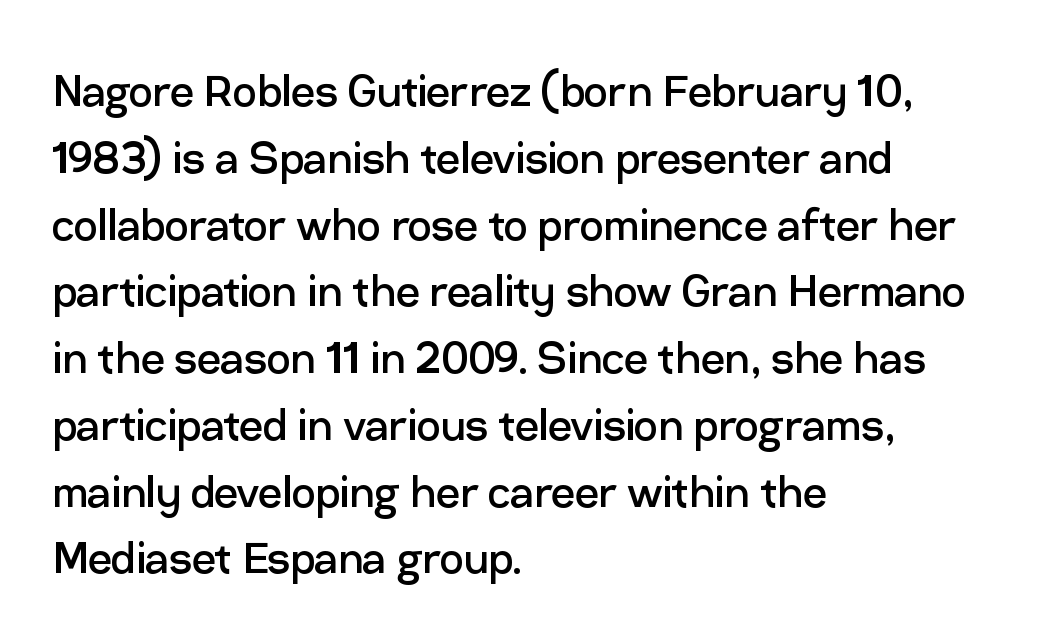
The image shows 53 px regular-weight sans-serif type, upright; set left-aligned, normal line spacing (1.26x), normal letter spacing, not underlined; low stroke contrast and a medium x-height.
